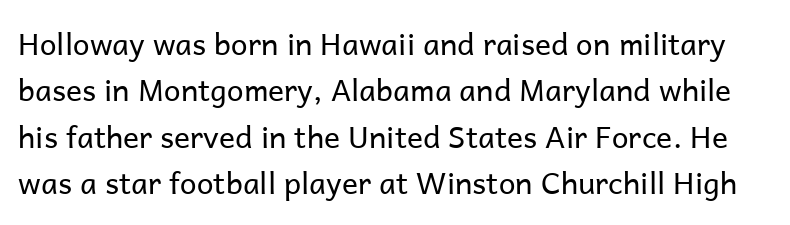
Q: Is the text bold? A: No.
Q: Is the text italic (slanted)? A: No, it is upright.
Q: Is the typeface a serif or a sans-serif typeface? A: Sans-serif.
Q: Is the text underlined? A: No.
Q: Is the spacing between letters normal or unusually wide? A: Normal.
Q: Is the spacing between lines tight, normal or loose? A: Normal.
Q: Width (condensed, normal, or wide)? A: Normal.
Q: Stroke contrast? A: Low.
Q: x-height? A: Medium.
Q: Monospaced? A: No.
